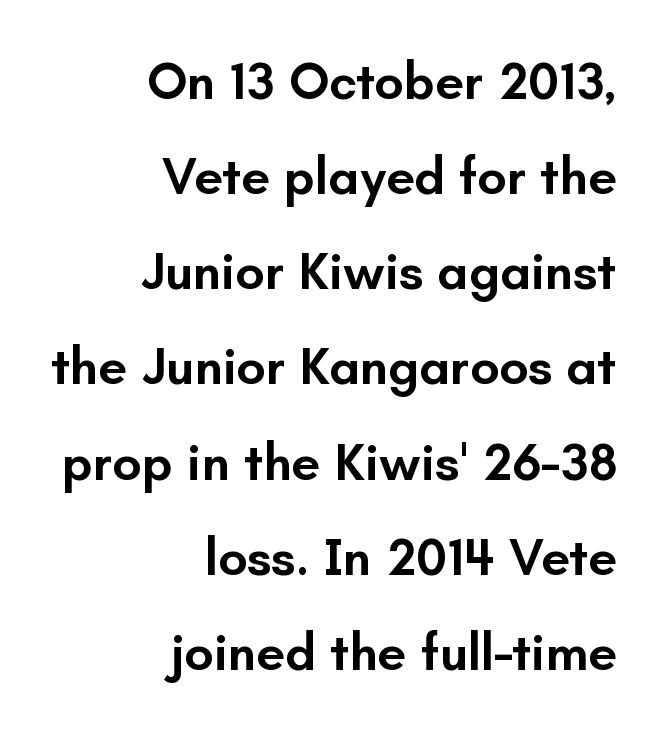
Q: Is the text bold? A: Semi-bold.
Q: Is the text italic (slanted)? A: No, it is upright.
Q: Is the typeface a serif or a sans-serif typeface? A: Sans-serif.
Q: Is the text underlined? A: No.
Q: How is the paragraph aligned? A: Right-aligned.
Q: Is the spacing between letters normal or unusually wide? A: Normal.
Q: Width (condensed, normal, or wide)? A: Normal.
Q: Stroke contrast? A: Low.
Q: x-height? A: Small.
Q: Monospaced? A: No.
